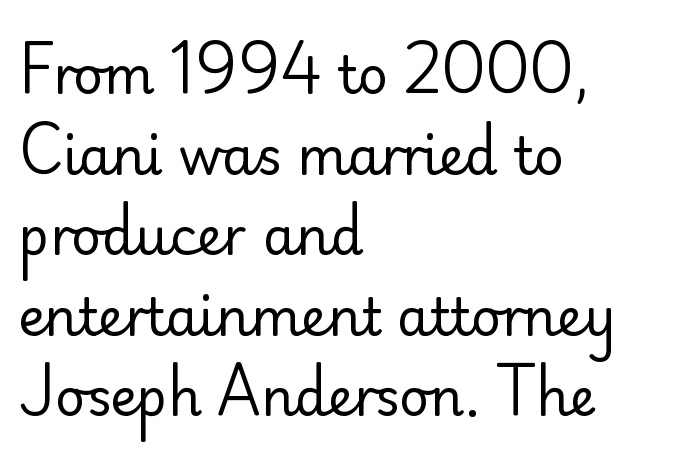
The designer left line spacing at the default. The zone under the glyphs is completely vacant. You can tell it's not italic because the verticals are truly vertical. The typesetter chose a ragged-right arrangement here. This sample uses plain, unmodified letter spacing. Type style note: lacks serifs.
